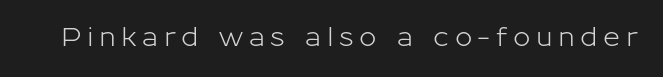
The image shows 26 px text type, upright; set unusually wide letter spacing (+0.21 em), not underlined.
